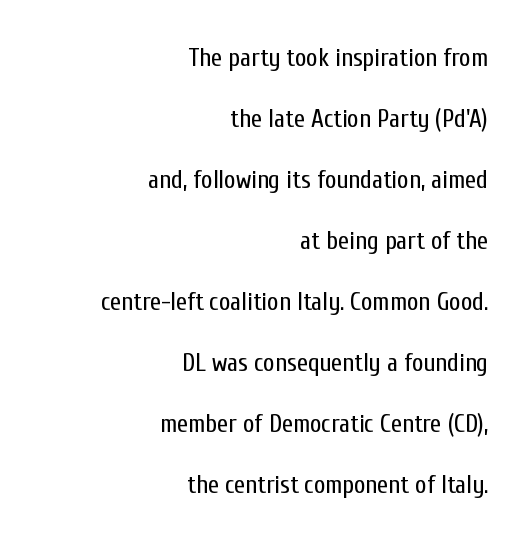
{"italic": "no", "bold": "no", "underline": "no", "align": "right", "line_spacing": "loose", "line_spacing_ratio": 2.44, "letter_spacing": "normal", "letter_spacing_em": 0.0, "glyph_px": 25}
